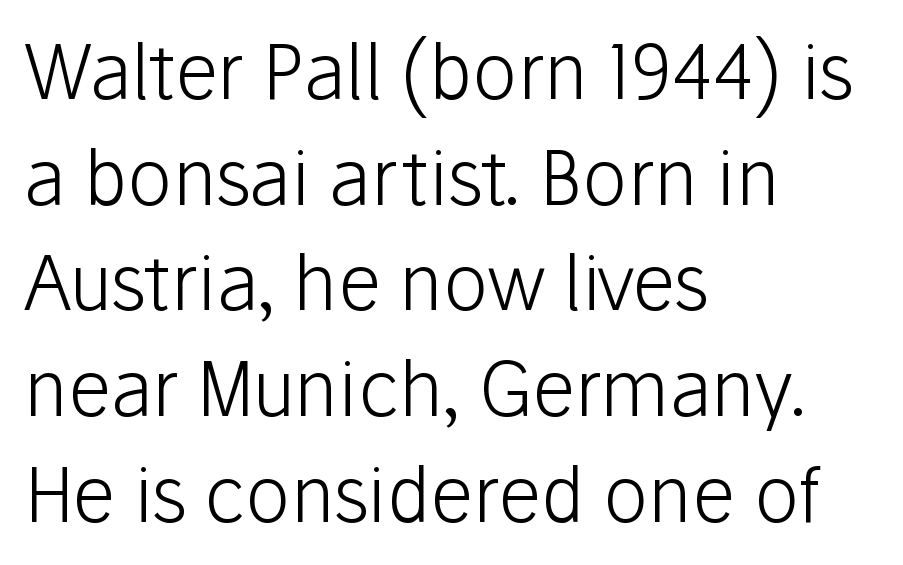
{"serif": "no", "italic": "no", "bold": "no", "weight": "light", "width": "normal", "stroke_contrast": "low", "x_height": "medium", "monospaced": "no", "underline": "no", "align": "left", "line_spacing": "normal", "line_spacing_ratio": 1.41, "letter_spacing": "normal", "letter_spacing_em": 0.0, "glyph_px": 75}
